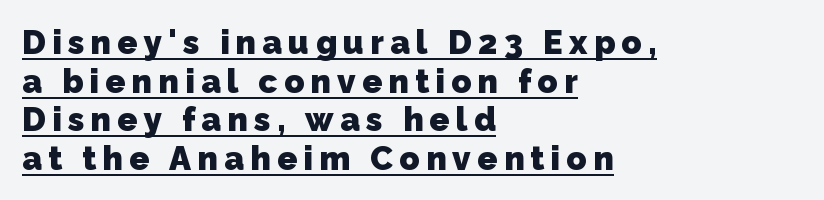
{"serif": "no", "bold": "yes", "weight": "heavy", "width": "normal", "stroke_contrast": "low", "x_height": "medium", "monospaced": "no", "underline": "yes", "align": "left", "line_spacing_ratio": 1.17, "glyph_px": 33}
